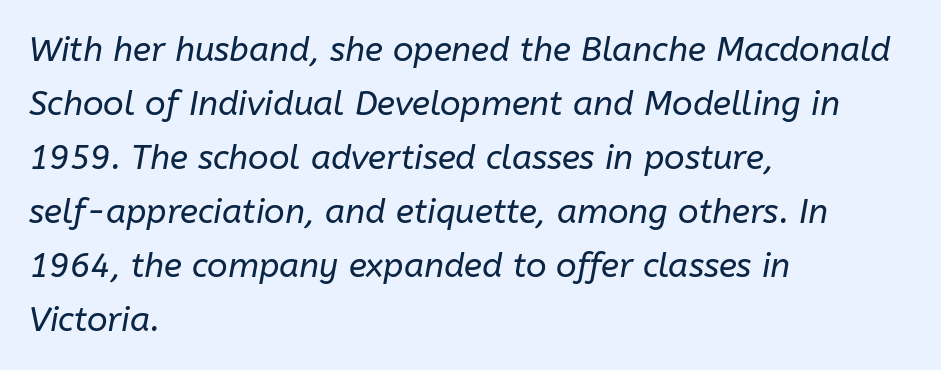
The rendering applies a slant to the glyphs. In CSS terms this would be text-align: left. The passage shown has conventional tracking throughout. You could not count columns in this text — the font is proportionally spaced. The strip under each line holds only bare page.
